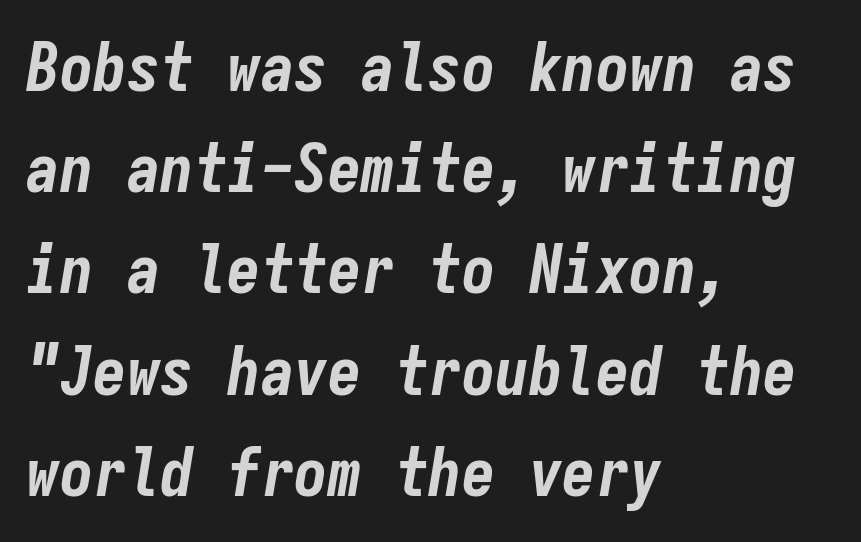
{"italic": "yes", "lean": "right", "slant_degrees": 9, "bold": "yes", "weight": "bold", "width": "condensed", "stroke_contrast": "low", "x_height": "medium", "monospaced": "yes", "underline": "no", "align": "left", "line_spacing": "normal", "line_spacing_ratio": 1.51, "letter_spacing": "normal", "letter_spacing_em": 0.0, "glyph_px": 67}
